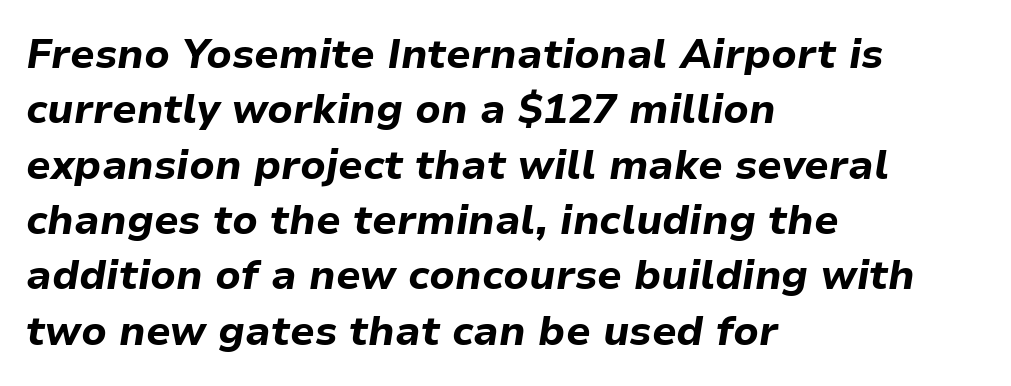
The designer left line spacing at the default. Students, note that the glyphs here touch the page at normal intervals. The font's italic variant was chosen for this text. The glyphs have the mass of a bold cut.
